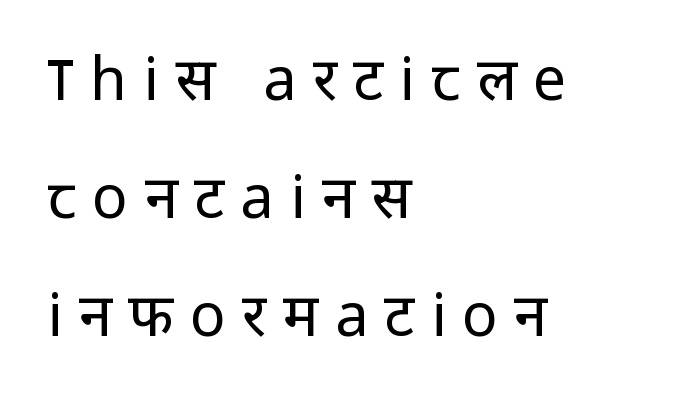
{"serif": "no", "italic": "no", "bold": "no", "weight": "regular", "width": "normal", "stroke_contrast": "low", "x_height": "medium", "monospaced": "no", "underline": "no", "align": "left", "line_spacing": "loose", "line_spacing_ratio": 2.0, "letter_spacing": "wide", "letter_spacing_em": 0.28, "glyph_px": 59}
